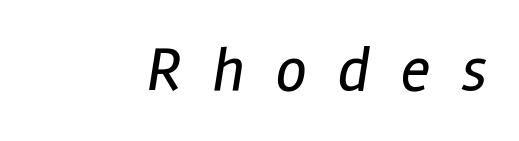
{"italic": "yes", "lean": "right", "slant_degrees": 12, "bold": "no", "weight": "regular", "width": "condensed", "stroke_contrast": "low", "x_height": "medium", "monospaced": "no", "underline": "no", "align": "right", "letter_spacing": "wide", "letter_spacing_em": 0.5, "glyph_px": 62}
